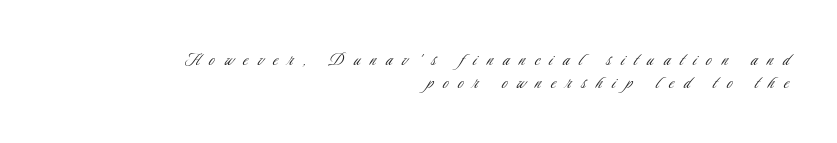
The image shows 20 px text type; set right-aligned, tight line spacing (1.15x), unusually wide letter spacing (+0.5 em), not underlined.
